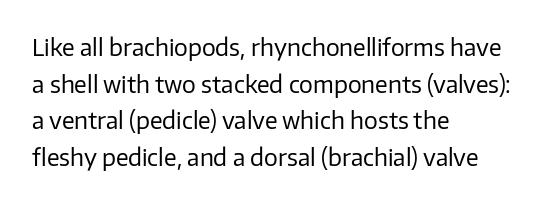
{"italic": "no", "bold": "no", "underline": "no", "align": "left", "line_spacing": "normal", "line_spacing_ratio": 1.59, "letter_spacing": "normal", "letter_spacing_em": 0.0, "glyph_px": 23}
